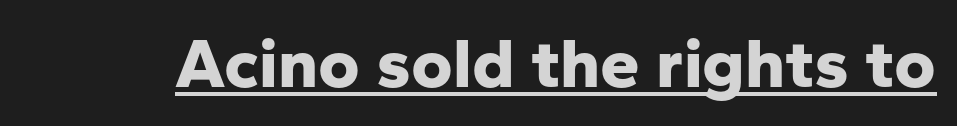
Students, observe the line beneath the letters — that is underlining. Strong, thick strokes mark this as bold type. Each letter keeps its own natural width here, so spacing adapts to shape. Does the lettering tilt? It doesn't — this is upright. Check where the strokes stop: nothing finishes them off — pure sans.
